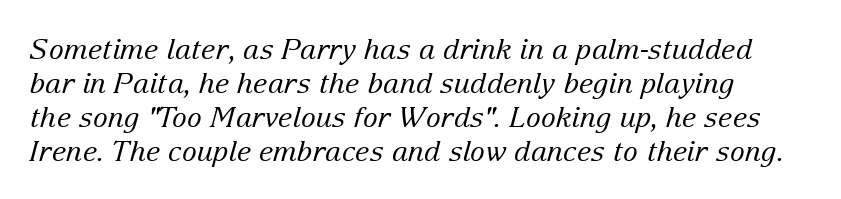
{"serif": "yes", "italic": "yes", "lean": "right", "slant_degrees": 15, "bold": "no", "weight": "regular", "width": "normal", "stroke_contrast": "low", "x_height": "medium", "monospaced": "no", "underline": "no", "line_spacing_ratio": 1.21, "letter_spacing": "normal", "letter_spacing_em": 0.0, "glyph_px": 28}
